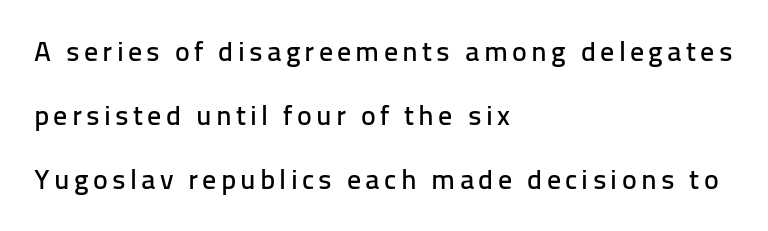
The image shows 28 px sans-serif type, upright; set left-aligned, loose line spacing (2.29x), not underlined; low stroke contrast and a medium x-height.
